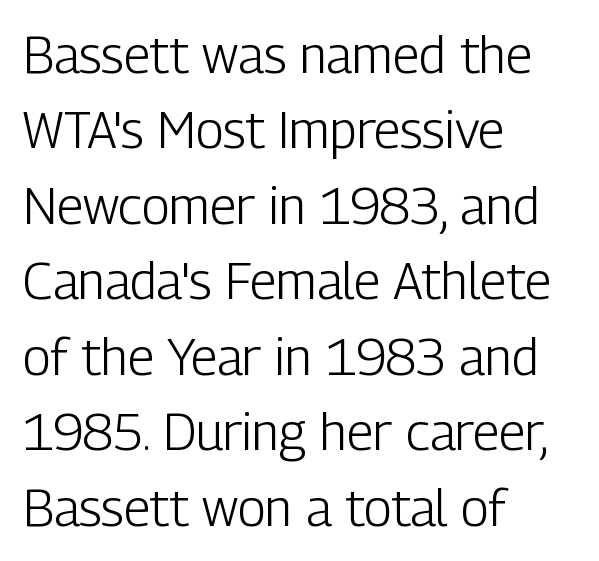
When letters stand straight like this, we call the style roman or upright. Here the glyphs are tracked normally, forming tight word shapes. No extra ink here — the face is not bold. The letters carry no serifs — their stems end cleanly without finishing strokes.
